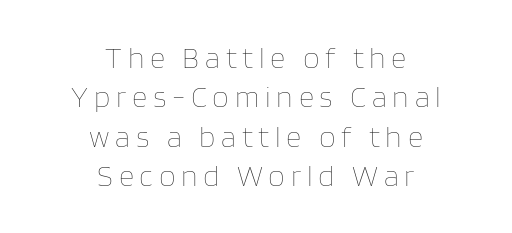
{"italic": "no", "bold": "no", "weight": "thin", "width": "normal", "stroke_contrast": "low", "x_height": "large", "monospaced": "no", "underline": "no", "align": "center", "line_spacing": "normal", "line_spacing_ratio": 1.31, "glyph_px": 30}
